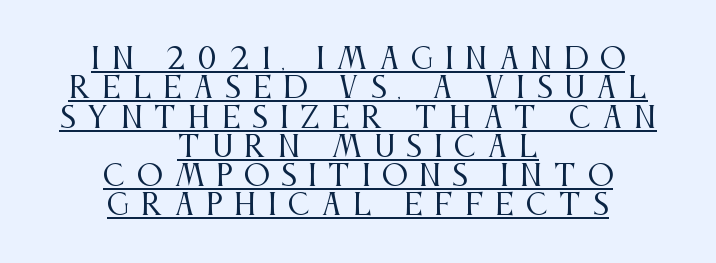
Counters stay open thanks to moderate or lighter strokes. Caption: lettering with a line underneath. Proportional: the letters do not fall into vertical columns. The font's upright variant was chosen for this text.
